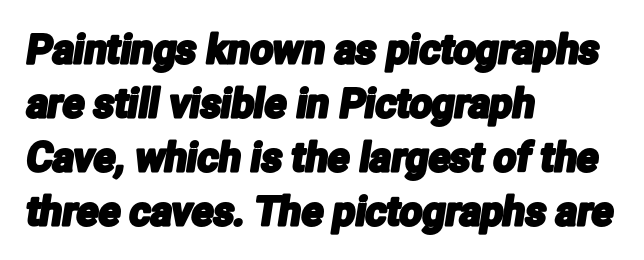
{"serif": "no", "width": "condensed", "stroke_contrast": "low", "x_height": "medium", "monospaced": "no", "underline": "no", "align": "left", "line_spacing": "normal", "line_spacing_ratio": 1.35, "letter_spacing": "normal", "letter_spacing_em": 0.0, "glyph_px": 40}
